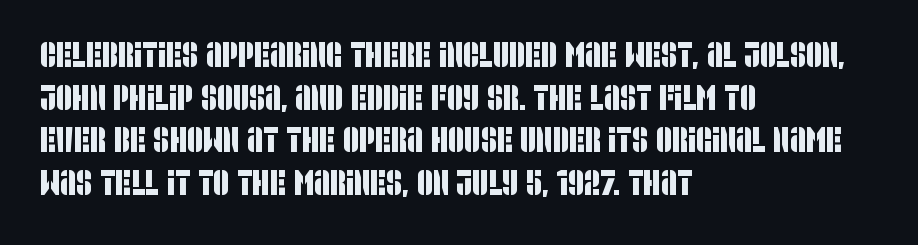
The horizontal fit of the characters is conventional and even. Layout note: lines flush left. Character widths vary here, with narrow letters taking less room than wide ones. What kind of face is this? One without serifs — a sans. Rule under the text: the space is simply empty.
